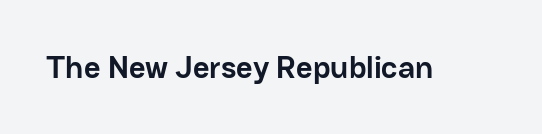
The letters advance in unequal steps, a hallmark of proportional type. Posture: straight, roman, zero tilt. The letters are bold, with thick, heavy strokes. The face used here is a sans, in the tradition of grotesques and geometrics.
